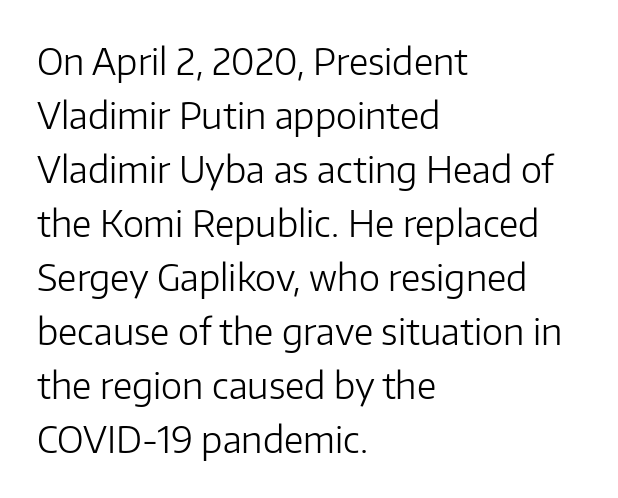
The image shows 36 px light sans-serif type, upright; set left-aligned, normal line spacing (1.5x), normal letter spacing, not underlined; low stroke contrast and a medium x-height.
